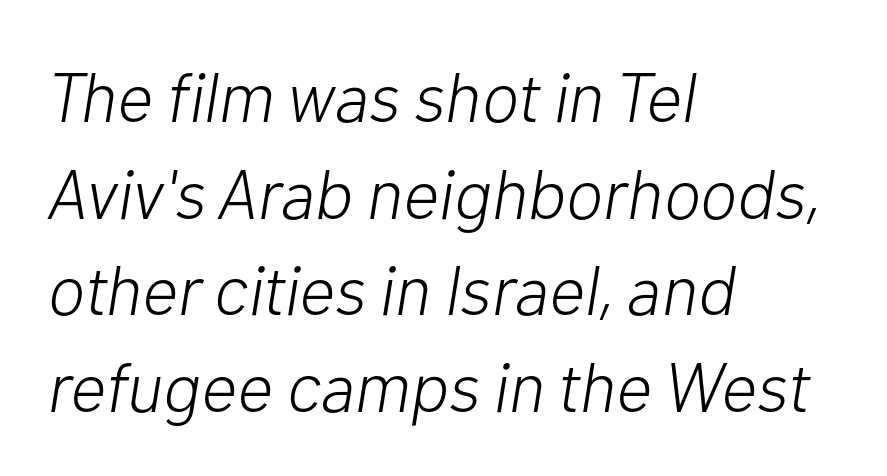
The lettering tilts uniformly, giving the passage an italic look. The area under the type is left untouched. Regarding leading, the lines here are spaced in the standard way. The font sits on the lighter half of the weight spectrum, regular included.
